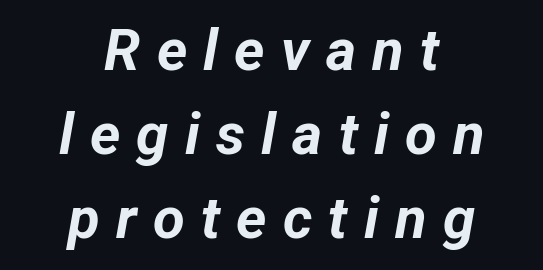
The area under the type is left untouched. Compared with a flush-left layout, this one balances lines on the center instead. Each letter keeps its own natural width here, so spacing adapts to shape. The passage shown is emphatically bold. The rendering applies a slant to the glyphs. Quick note: interline space is typical.
